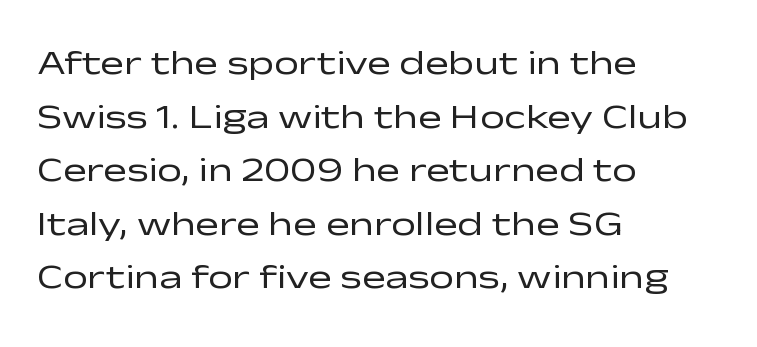
The image shows 35 px regular-weight, wide sans-serif type, upright; set left-aligned, normal line spacing (1.53x), normal letter spacing, not underlined; low stroke contrast and a medium x-height.
